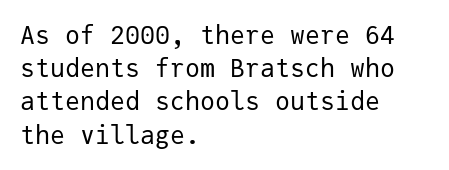
The image shows 25 px text type, upright; set left-aligned, normal line spacing (1.33x), normal letter spacing, not underlined.
